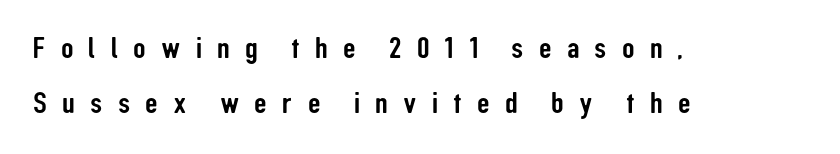
A typesetter would call this proportional, since set widths differ per character. Plain, unruled lines of type. Grotesque or geometric, the face here clearly has no serifs. Posture: vertical. The setting favours the left margin, as ordinary paragraphs usually do.
